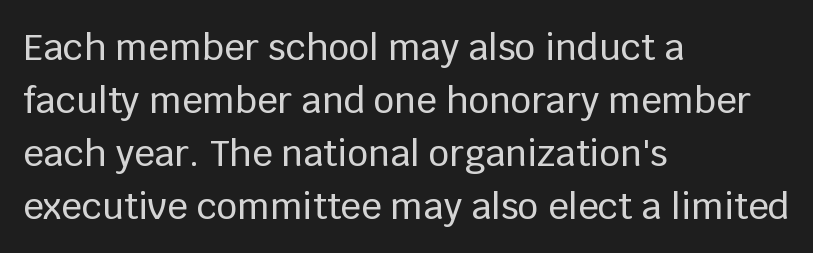
{"serif": "no", "italic": "no", "width": "normal", "stroke_contrast": "low", "x_height": "large", "monospaced": "no", "underline": "no", "align": "left", "line_spacing": "normal", "line_spacing_ratio": 1.47, "letter_spacing": "normal", "letter_spacing_em": 0.0, "glyph_px": 36}
